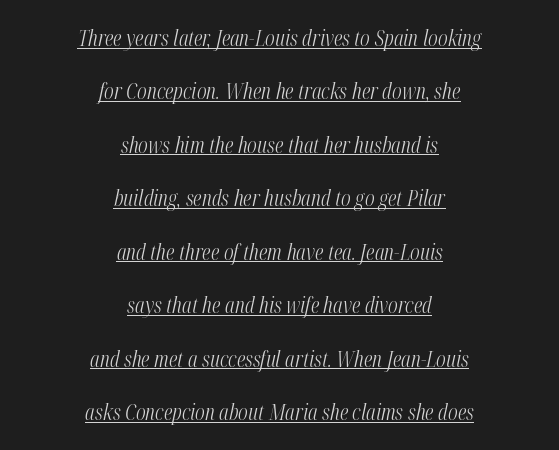
{"italic": "yes", "lean": "right", "slant_degrees": 12, "bold": "no", "underline": "yes", "align": "center", "line_spacing": "loose", "line_spacing_ratio": 2.43, "letter_spacing": "normal", "letter_spacing_em": 0.0, "glyph_px": 22}
